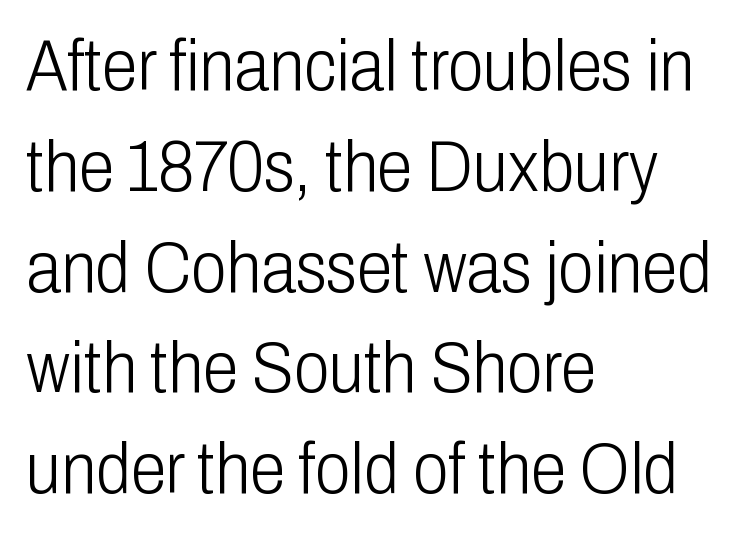
Q: Is the text bold? A: No.
Q: Is the text italic (slanted)? A: No, it is upright.
Q: Is the typeface a serif or a sans-serif typeface? A: Sans-serif.
Q: Is the text underlined? A: No.
Q: How is the paragraph aligned? A: Left-aligned.
Q: Is the spacing between letters normal or unusually wide? A: Normal.
Q: Is the spacing between lines tight, normal or loose? A: Normal.
Q: Width (condensed, normal, or wide)? A: Condensed.
Q: Stroke contrast? A: Low.
Q: x-height? A: Medium.
Q: Monospaced? A: No.
